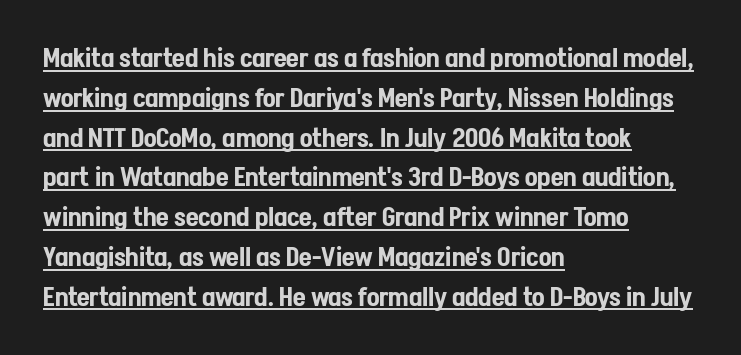
The image shows 26 px text type, upright; set left-aligned, normal line spacing (1.53x), normal letter spacing, underlined.
